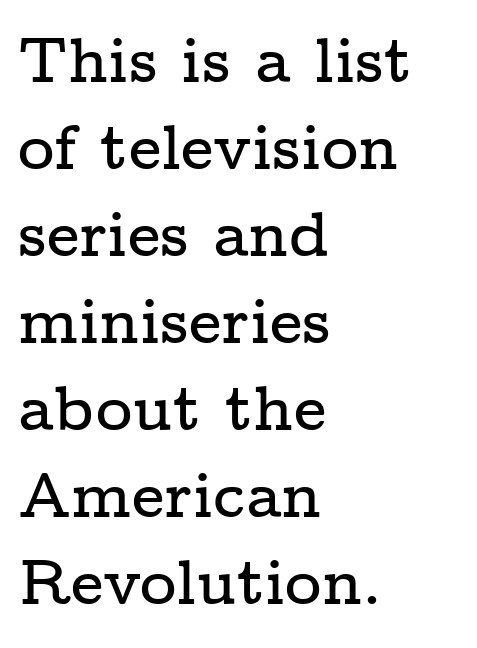
{"serif": "yes", "italic": "no", "width": "wide", "stroke_contrast": "low", "x_height": "medium", "monospaced": "no", "underline": "no", "align": "left", "line_spacing": "normal", "line_spacing_ratio": 1.38, "letter_spacing": "normal", "letter_spacing_em": 0.0, "glyph_px": 63}
